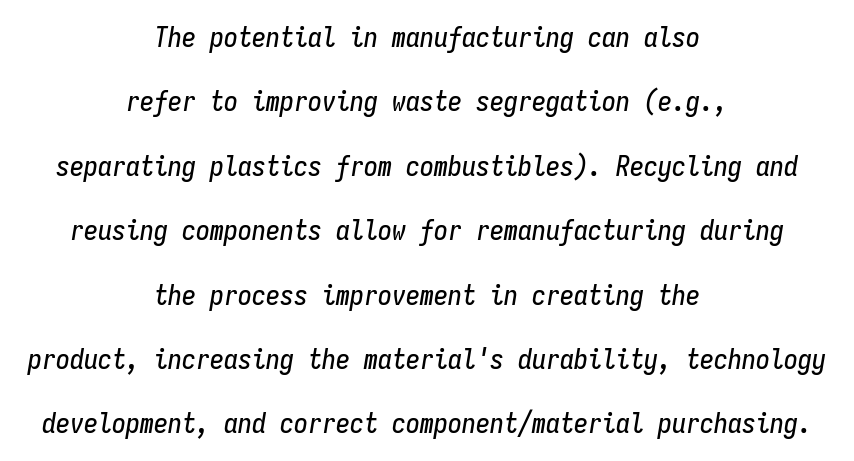
The image shows 28 px condensed type, italic (leaning right), monospaced; set centered, loose line spacing (2.3x), normal letter spacing, not underlined; low stroke contrast and a medium x-height.
